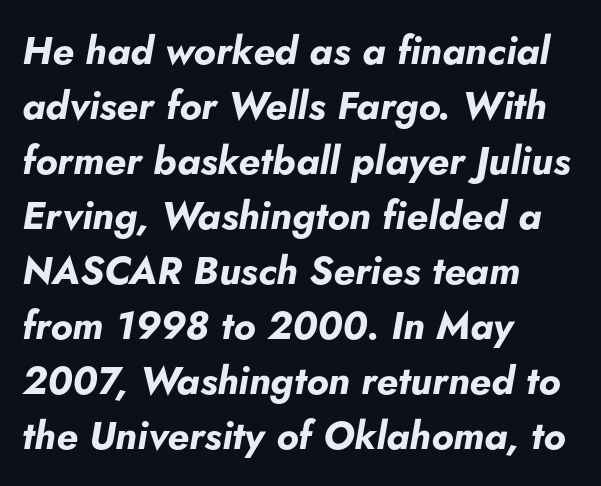
How would I describe the line gaps? Plain and ordinary. Typesetter's note: full bold, strokes at maximum text heaviness. The glyphs look as if they've been sheared to an angle. Underline: absent.
